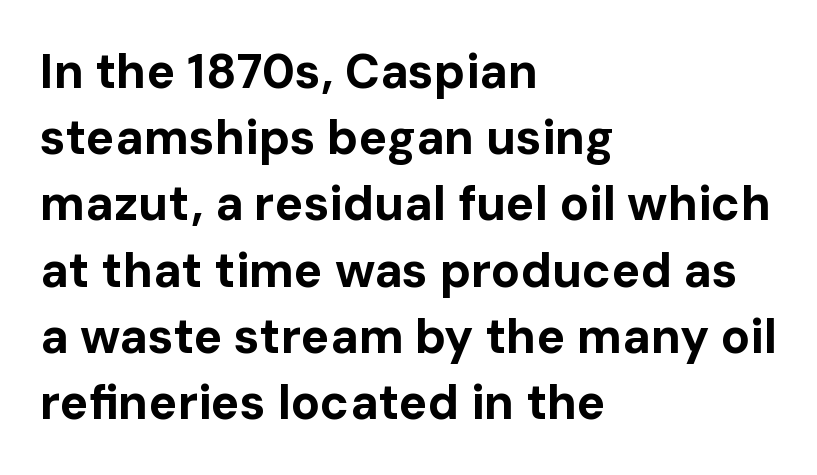
The image shows 48 px bold sans-serif type, upright; set left-aligned, normal line spacing (1.38x), normal letter spacing, not underlined; low stroke contrast and a medium x-height.
